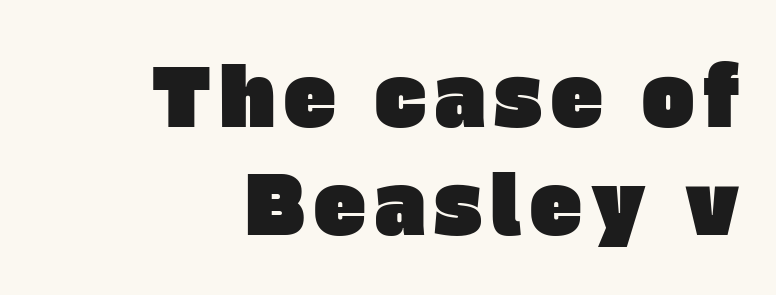
The image shows 78 px sans-serif type; set right-aligned, normal line spacing (1.39x), not underlined; low stroke contrast and a large x-height.
